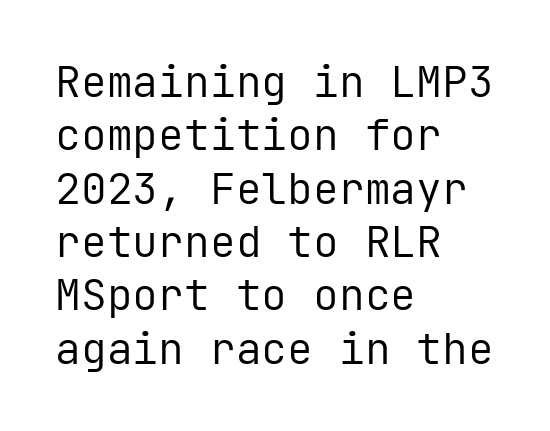
Q: Is the text bold? A: No.
Q: Is the text italic (slanted)? A: No, it is upright.
Q: Is the typeface a serif or a sans-serif typeface? A: Sans-serif.
Q: Is the text underlined? A: No.
Q: How is the paragraph aligned? A: Left-aligned.
Q: Is the spacing between letters normal or unusually wide? A: Normal.
Q: Width (condensed, normal, or wide)? A: Normal.
Q: Stroke contrast? A: Low.
Q: x-height? A: Medium.
Q: Monospaced? A: Yes.
